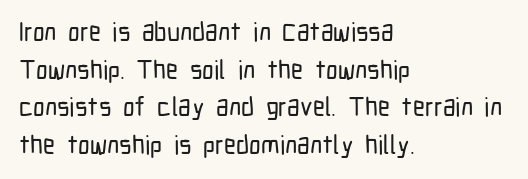
The image shows 26 px text type, upright; set left-aligned, normal line spacing (1.45x), normal letter spacing, not underlined.
